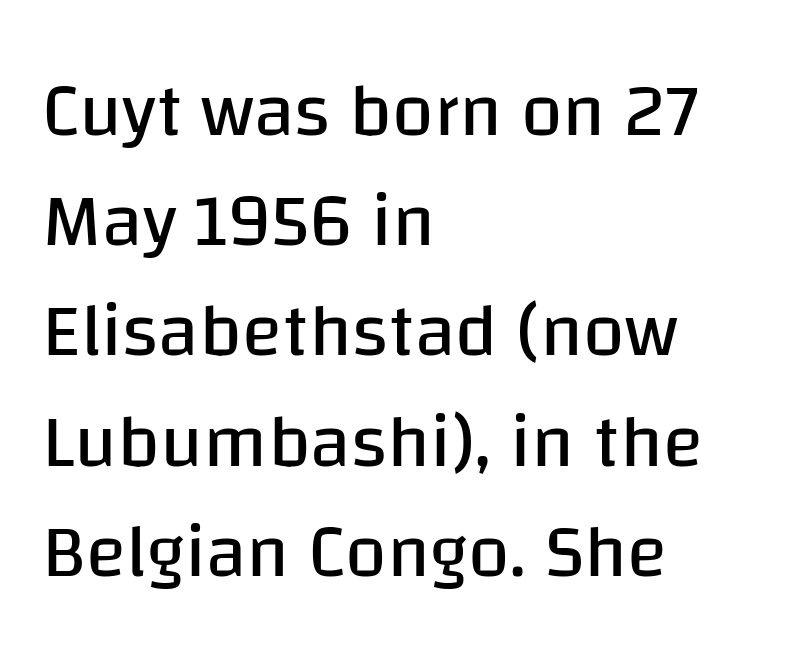
Anything drawn beneath the words? Only blank space. If you measured baseline to baseline, you'd find a middling distance. When letters stand straight like this, we call the style roman or upright. Bold? No — there's no thickening of the strokes.
